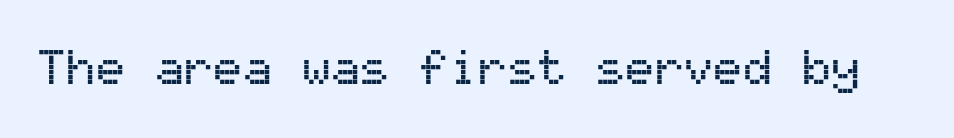
Look at the tracking — it's just the regular setting, nothing added. Spacing verdict: monospaced, one width for all characters. The letters stand straight up with perfectly vertical stems. Underlining? Definitely not there. To sum up the face: it is a sans, with no serifs.
